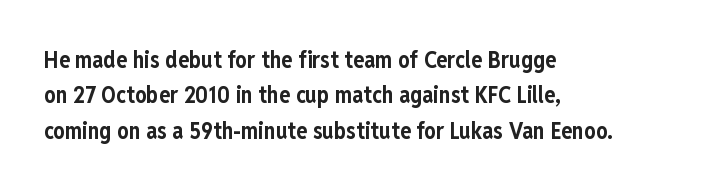
Q: Is the text bold? A: Yes.
Q: Is the text italic (slanted)? A: No, it is upright.
Q: Is the text underlined? A: No.
Q: How is the paragraph aligned? A: Left-aligned.
Q: Is the spacing between letters normal or unusually wide? A: Normal.
Q: Is the spacing between lines tight, normal or loose? A: Normal.
